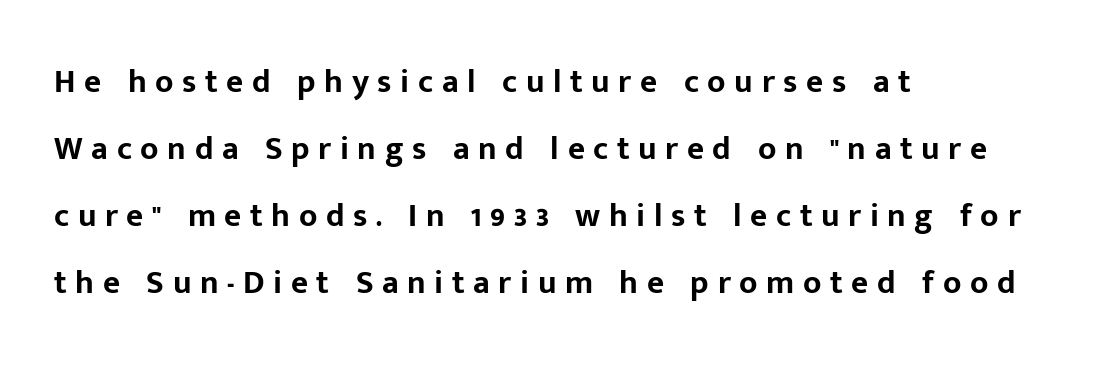
{"serif": "no", "italic": "no", "bold": "yes", "weight": "bold", "width": "normal", "stroke_contrast": "low", "x_height": "medium", "monospaced": "no", "underline": "no", "align": "left", "line_spacing": "loose", "line_spacing_ratio": 2.03, "letter_spacing": "wide", "letter_spacing_em": 0.26, "glyph_px": 33}
